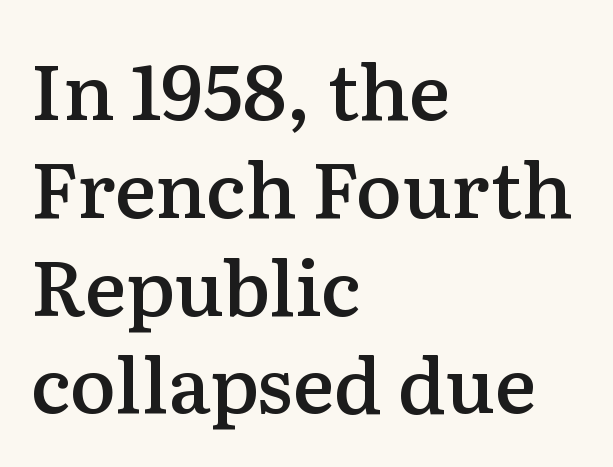
Q: Is the text bold? A: Semi-bold.
Q: Is the text italic (slanted)? A: No, it is upright.
Q: Is the typeface a serif or a sans-serif typeface? A: Serif.
Q: Is the text underlined? A: No.
Q: How is the paragraph aligned? A: Left-aligned.
Q: Is the spacing between letters normal or unusually wide? A: Normal.
Q: Is the spacing between lines tight, normal or loose? A: Normal.
Q: Width (condensed, normal, or wide)? A: Normal.
Q: Stroke contrast? A: Medium.
Q: x-height? A: Medium.
Q: Monospaced? A: No.
